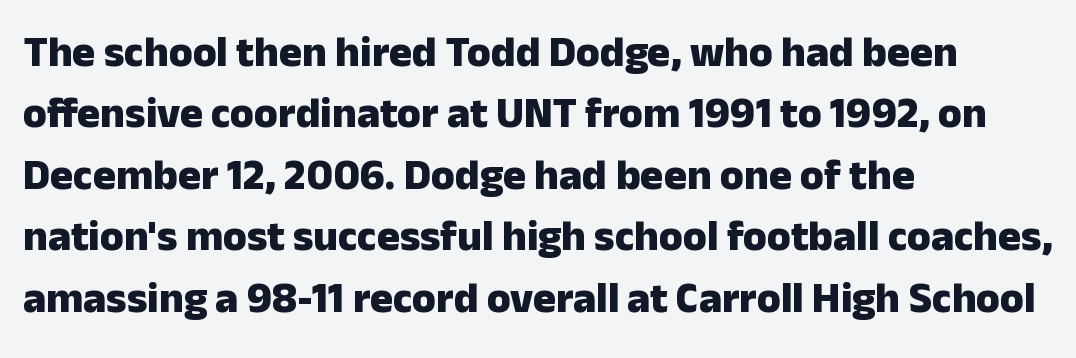
Vertical spacing — default. Chunky letters — that's bold for sure. Grotesque or geometric, the face here clearly has no serifs. Glance below the letters and you will spot only blank space. Every character sits straight up, as roman type does.
